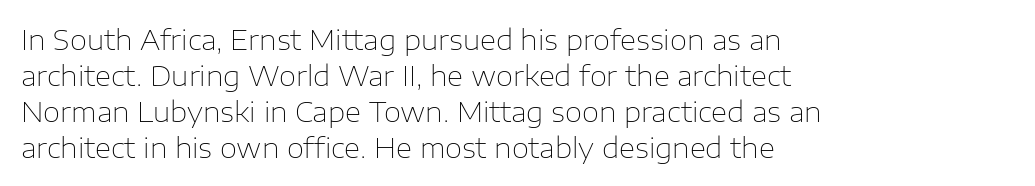
The image shows 28 px thin sans-serif type, upright; set left-aligned, normal line spacing (1.28x), normal letter spacing, not underlined; low stroke contrast and a medium x-height.
